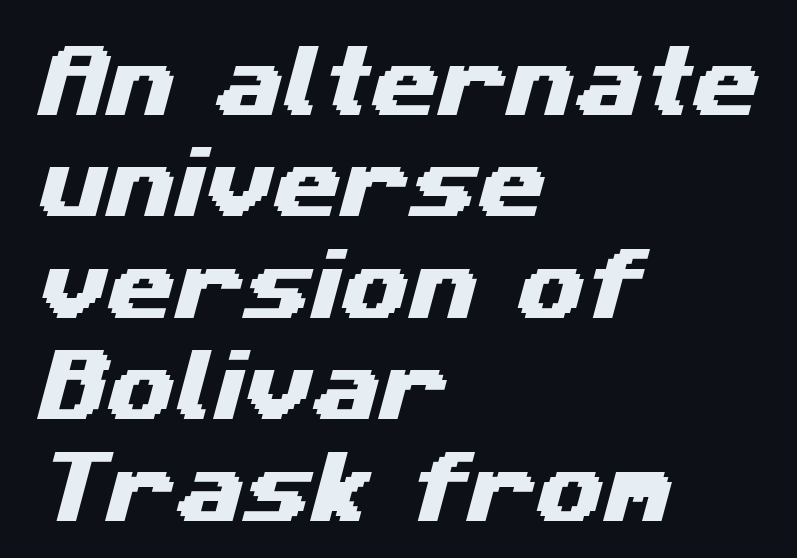
{"serif": "no", "width": "wide", "stroke_contrast": "medium", "x_height": "medium", "monospaced": "no", "underline": "no", "align": "left", "line_spacing": "normal", "line_spacing_ratio": 1.3, "letter_spacing": "normal", "letter_spacing_em": 0.0, "glyph_px": 78}
